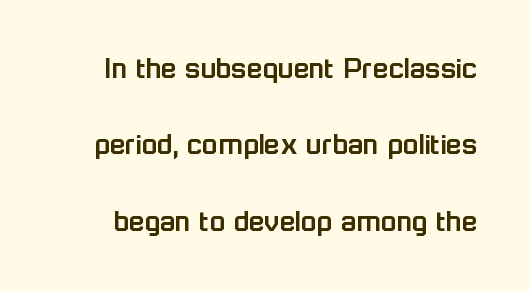
If you measured baseline to baseline, you'd find a long distance. Stroke terminals: plain, sans-serif. The letterforms sit shoulder to shoulder at normal distance. Nope, not italic — everything's standing straight. Descender tails drop into unmarked territory. Varying glyph widths throughout — classic text-font behaviour.
